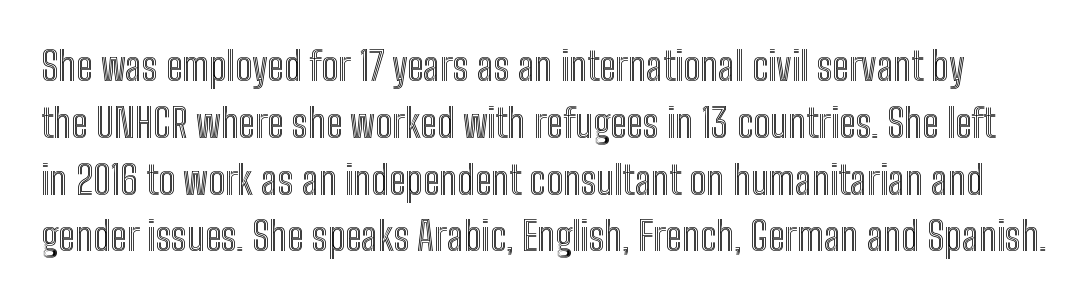
{"italic": "no", "width": "condensed", "x_height": "medium", "monospaced": "no", "underline": "no", "line_spacing": "normal", "line_spacing_ratio": 1.42, "letter_spacing": "normal", "letter_spacing_em": 0.0, "glyph_px": 40}
